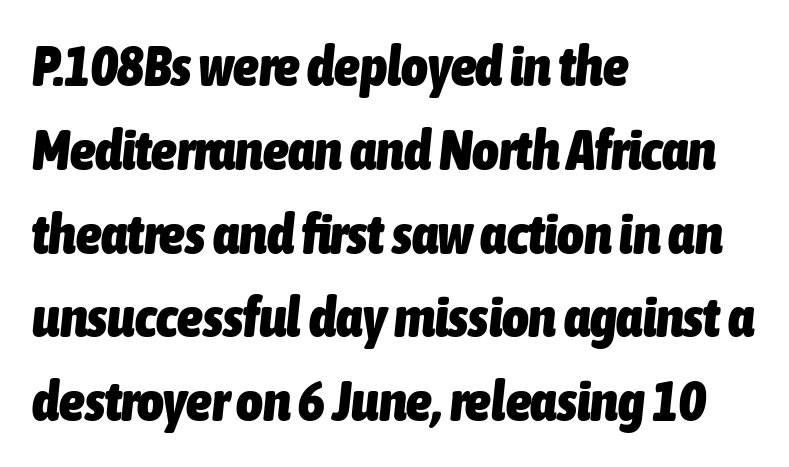
The image shows 57 px heavy, condensed type, italic (leaning right); set left-aligned, normal line spacing (1.47x), normal letter spacing, not underlined; low stroke contrast and a medium x-height.
